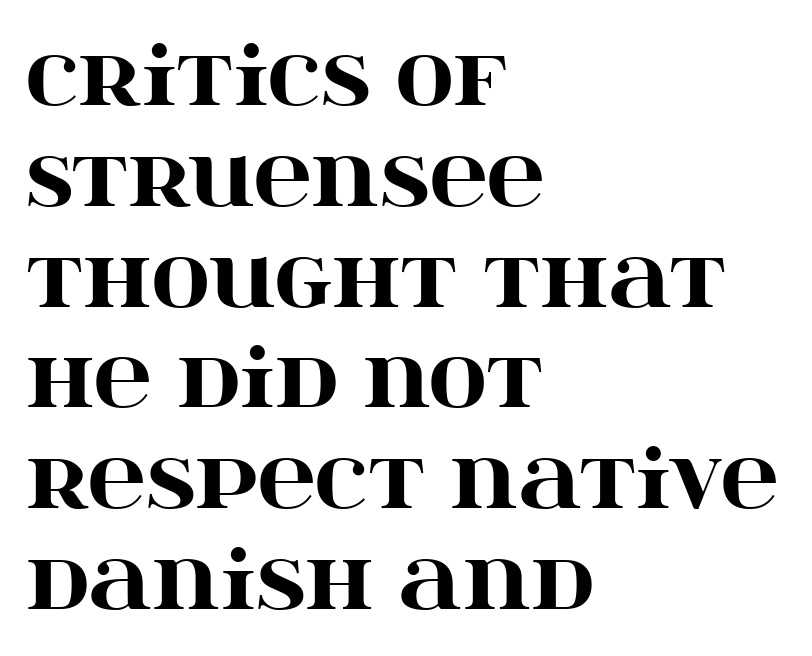
No word sits above an underline. The font's upright variant was chosen for this text. The leading is moderate, giving the passage an even texture. Is the type bold? Yes — the strokes are clearly thick and heavy.
